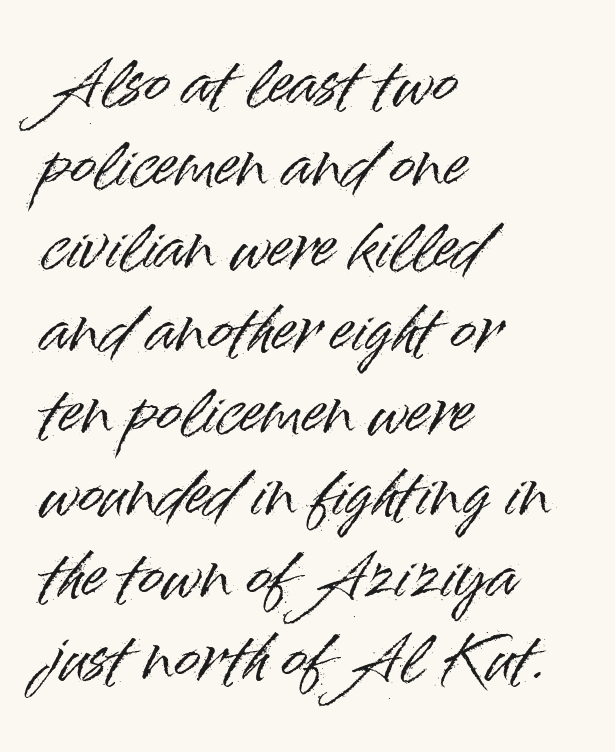
Has an underline been added? It has not. These lines keep a tight, regular rhythm from letter to letter. Regarding serifs, this sample does without them. The lines in this sample share a left origin and differ only in where they stop. Baseline-to-baseline distance is the conventional proportion of letter height. Each letter keeps its own natural width here, so spacing adapts to shape.
